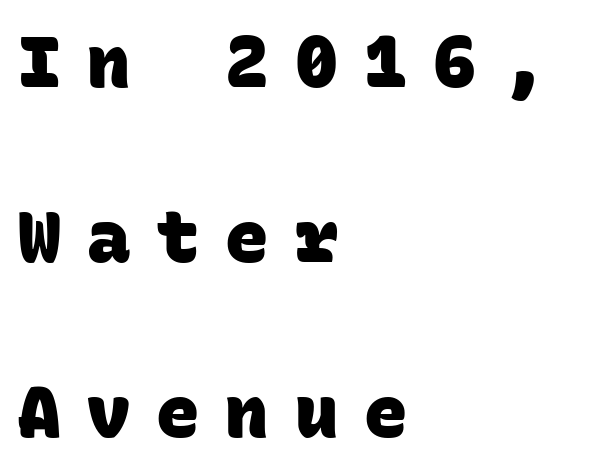
Q: Is the text bold? A: Yes.
Q: Is the typeface a serif or a sans-serif typeface? A: Sans-serif.
Q: Is the text underlined? A: No.
Q: How is the paragraph aligned? A: Left-aligned.
Q: Is the spacing between letters normal or unusually wide? A: Unusually wide.
Q: Is the spacing between lines tight, normal or loose? A: Loose.
Q: Width (condensed, normal, or wide)? A: Normal.
Q: Stroke contrast? A: Low.
Q: x-height? A: Large.
Q: Monospaced? A: Yes.
